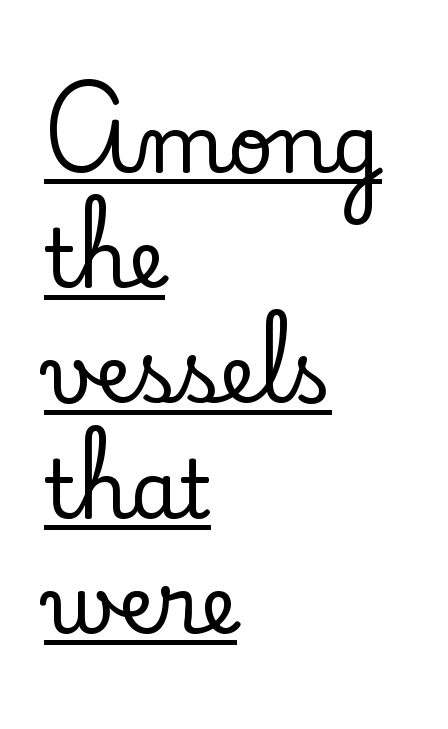
Q: Is the text italic (slanted)? A: No, it is upright.
Q: Is the typeface a serif or a sans-serif typeface? A: Serif.
Q: Is the text underlined? A: Yes.
Q: How is the paragraph aligned? A: Left-aligned.
Q: Is the spacing between letters normal or unusually wide? A: Normal.
Q: Is the spacing between lines tight, normal or loose? A: Normal.
Q: Width (condensed, normal, or wide)? A: Normal.
Q: Stroke contrast? A: Low.
Q: x-height? A: Small.
Q: Monospaced? A: No.
